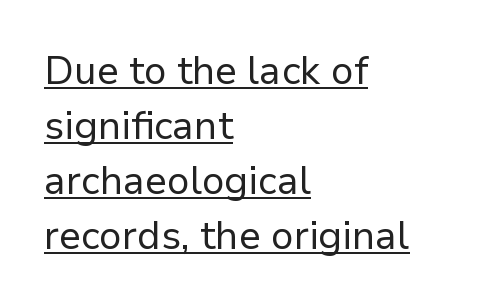
Q: Is the text bold? A: No.
Q: Is the text italic (slanted)? A: No, it is upright.
Q: Is the typeface a serif or a sans-serif typeface? A: Sans-serif.
Q: Is the text underlined? A: Yes.
Q: How is the paragraph aligned? A: Left-aligned.
Q: Is the spacing between letters normal or unusually wide? A: Normal.
Q: Is the spacing between lines tight, normal or loose? A: Normal.
Q: Width (condensed, normal, or wide)? A: Normal.
Q: Stroke contrast? A: Low.
Q: x-height? A: Medium.
Q: Monospaced? A: No.
